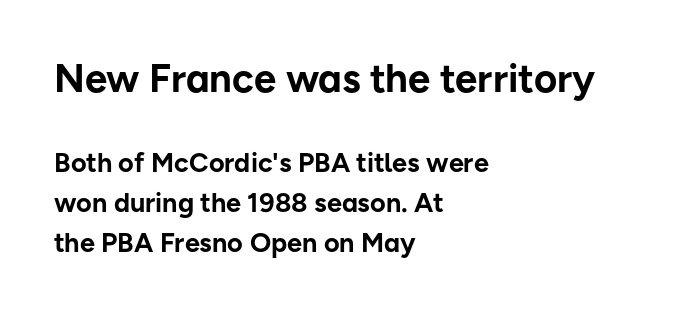
{"serif": "no", "italic": "no", "bold": "yes", "weight": "bold", "width": "normal", "stroke_contrast": "low", "x_height": "medium", "monospaced": "no", "underline": "no", "align": "left", "line_spacing": "normal", "line_spacing_ratio": 1.49, "letter_spacing": "normal", "letter_spacing_em": 0.0, "larger_block": "first", "size_ratio": 1.48, "glyph_px": 40}
